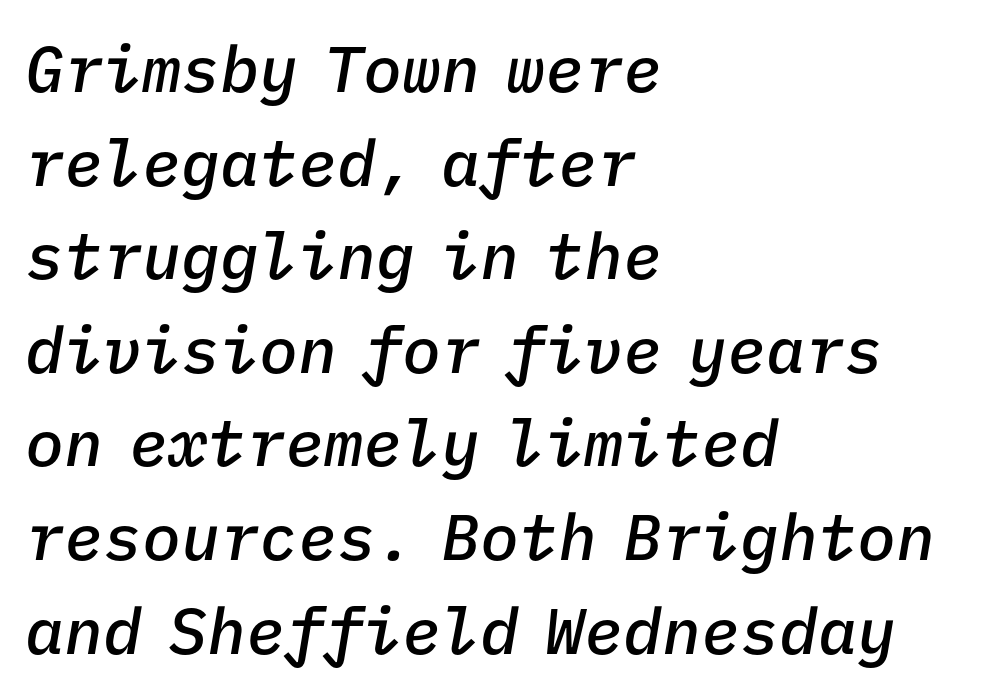
{"italic": "yes", "lean": "right", "slant_degrees": 9, "bold": "semi", "weight": "semibold", "width": "normal", "stroke_contrast": "low", "x_height": "medium", "monospaced": "yes", "underline": "no", "align": "left", "line_spacing": "normal", "line_spacing_ratio": 1.44, "letter_spacing": "normal", "letter_spacing_em": 0.0, "glyph_px": 65}
